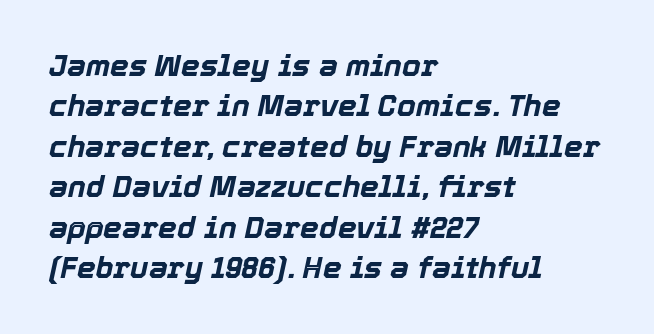
Q: Is the text bold? A: Yes.
Q: Is the text italic (slanted)? A: Yes, it leans right by about 12 degrees.
Q: Is the text underlined? A: No.
Q: How is the paragraph aligned? A: Left-aligned.
Q: Is the spacing between letters normal or unusually wide? A: Normal.
Q: Is the spacing between lines tight, normal or loose? A: Normal.
Q: Width (condensed, normal, or wide)? A: Normal.
Q: x-height? A: Medium.
Q: Monospaced? A: No.
